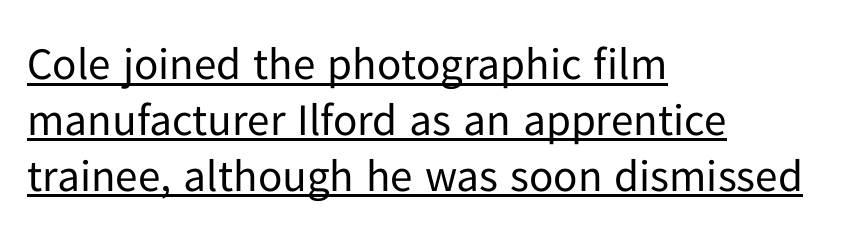
{"serif": "no", "italic": "no", "bold": "no", "weight": "regular", "width": "normal", "stroke_contrast": "low", "x_height": "medium", "monospaced": "no", "underline": "yes", "align": "left", "line_spacing_ratio": 1.24, "letter_spacing": "normal", "letter_spacing_em": 0.0, "glyph_px": 45}
